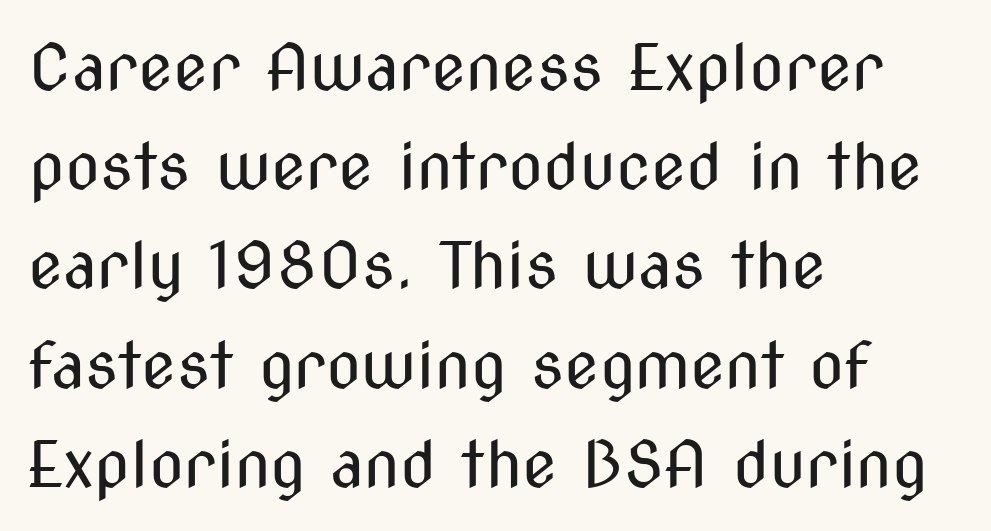
{"serif": "no", "italic": "no", "bold": "no", "weight": "regular", "width": "condensed", "stroke_contrast": "medium", "x_height": "medium", "monospaced": "no", "underline": "no", "align": "left", "line_spacing": "normal", "line_spacing_ratio": 1.55, "letter_spacing": "normal", "letter_spacing_em": 0.0, "glyph_px": 64}
